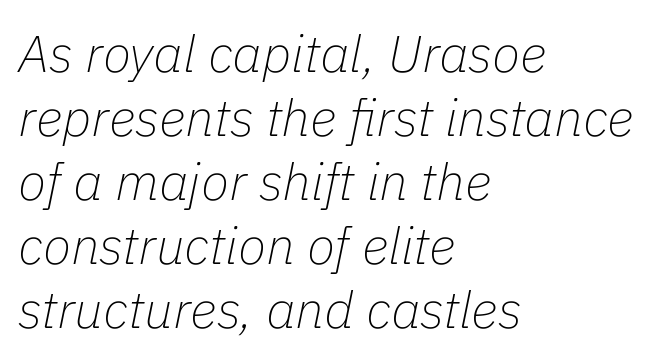
{"italic": "yes", "lean": "right", "slant_degrees": 11, "bold": "no", "weight": "thin", "width": "normal", "stroke_contrast": "low", "x_height": "medium", "monospaced": "no", "underline": "no", "align": "left", "line_spacing_ratio": 1.23, "letter_spacing": "normal", "letter_spacing_em": 0.0, "glyph_px": 52}
